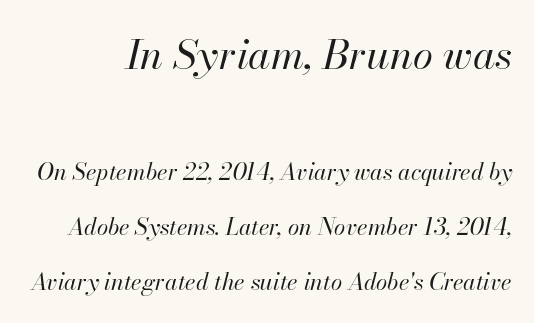
The passage shown is typed in a proportional face where columns would drift. This rendering features lettering with no underline. Rendered with sloped, italic letterforms. Here the glyphs are tracked normally, forming tight word shapes. You could fit nearly another row in the gap between these rows.
